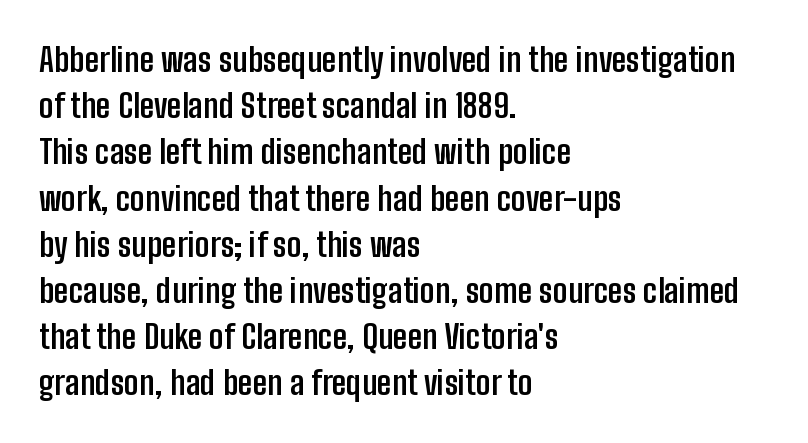
The image shows 33 px semibold, condensed sans-serif type, upright; set left-aligned, normal line spacing (1.4x), normal letter spacing, not underlined; low stroke contrast and a medium x-height.
